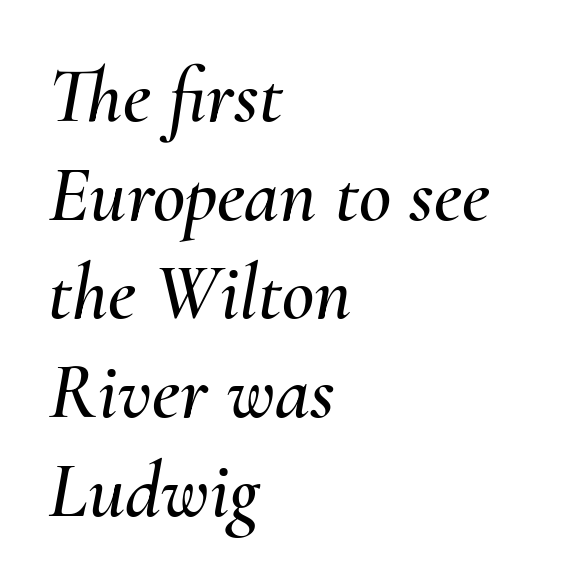
If you drew a ruler down the left edge, every line would touch it. Varying glyph widths throughout — classic text-font behaviour. Compared with ordinary roman type, these characters are visibly tilted. Decoration check: the copy has no underline.
